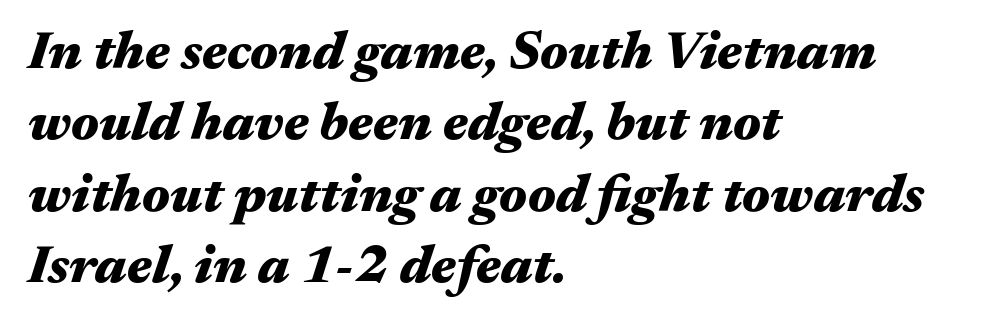
Q: Is the text bold? A: Yes.
Q: Is the text italic (slanted)? A: Yes, it leans right by about 17 degrees.
Q: Is the text underlined? A: No.
Q: How is the paragraph aligned? A: Left-aligned.
Q: Is the spacing between letters normal or unusually wide? A: Normal.
Q: Is the spacing between lines tight, normal or loose? A: Normal.
Q: Width (condensed, normal, or wide)? A: Wide.
Q: Stroke contrast? A: Medium.
Q: x-height? A: Medium.
Q: Monospaced? A: No.
